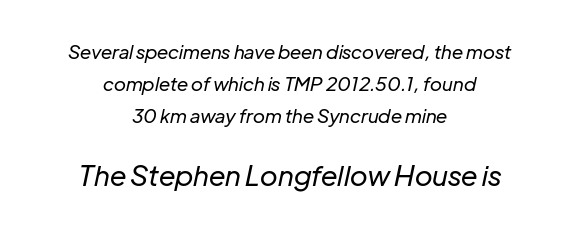
{"italic": "yes", "lean": "right", "slant_degrees": 12, "bold": "no", "weight": "regular", "width": "normal", "stroke_contrast": "low", "x_height": "medium", "monospaced": "no", "underline": "no", "align": "center", "line_spacing": "normal", "line_spacing_ratio": 1.68, "letter_spacing": "normal", "letter_spacing_em": 0.0, "larger_block": "second", "size_ratio": 1.47, "glyph_px": 28}
